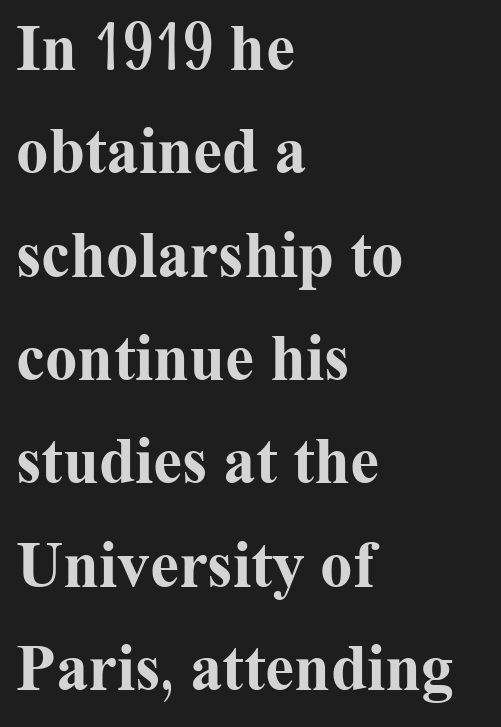
{"serif": "yes", "italic": "no", "bold": "yes", "weight": "bold", "width": "normal", "stroke_contrast": "medium", "x_height": "medium", "monospaced": "no", "underline": "no", "align": "left", "line_spacing": "normal", "line_spacing_ratio": 1.59, "letter_spacing": "normal", "letter_spacing_em": 0.0, "glyph_px": 65}
